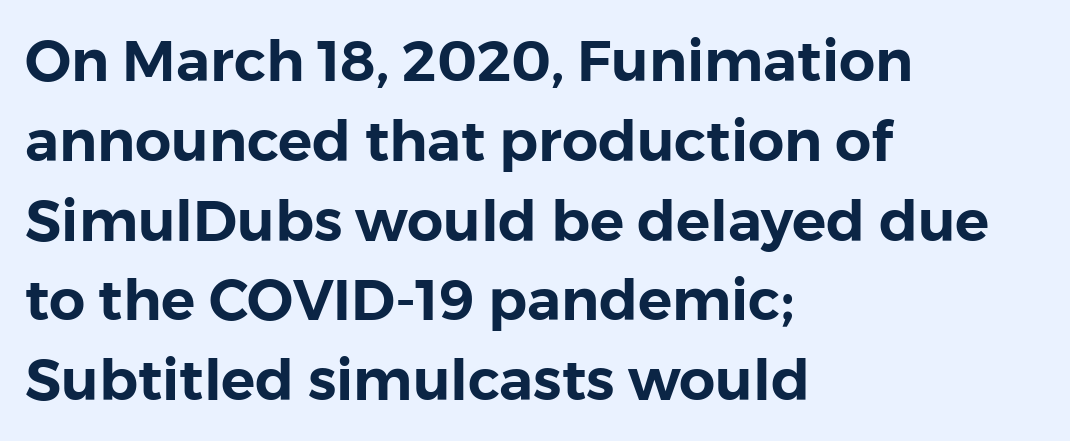
{"serif": "no", "italic": "no", "width": "normal", "x_height": "medium", "monospaced": "no", "underline": "no", "align": "left", "line_spacing": "normal", "line_spacing_ratio": 1.4, "letter_spacing": "normal", "letter_spacing_em": 0.0, "glyph_px": 57}
